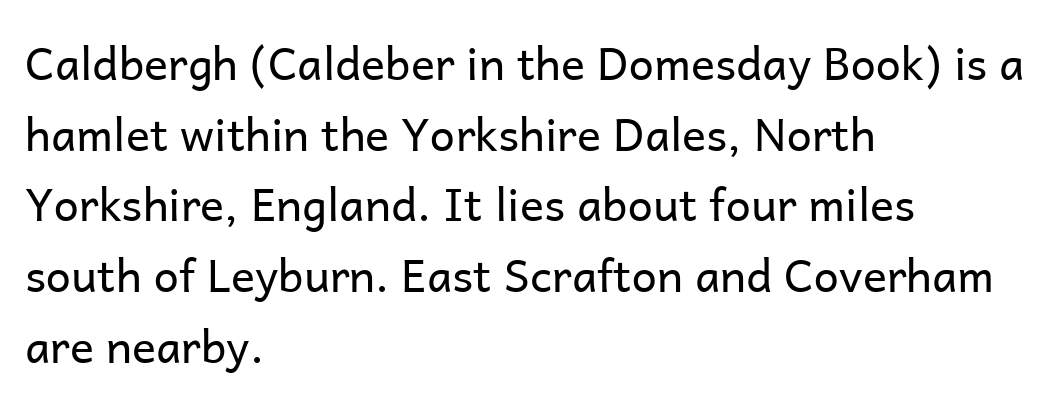
The image shows 45 px regular-weight sans-serif type, upright; set left-aligned, normal line spacing (1.57x), normal letter spacing, not underlined; low stroke contrast and a medium x-height.
